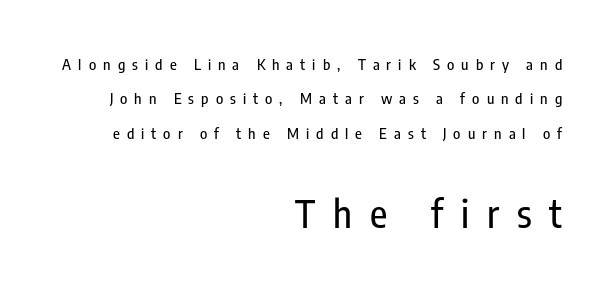
The image shows 38 px condensed sans-serif type, upright; set right-aligned, loose line spacing (2.3x), unusually wide letter spacing (+0.47 em), not underlined; the second (bottom) block is 2.53x larger; low stroke contrast and a medium x-height.
